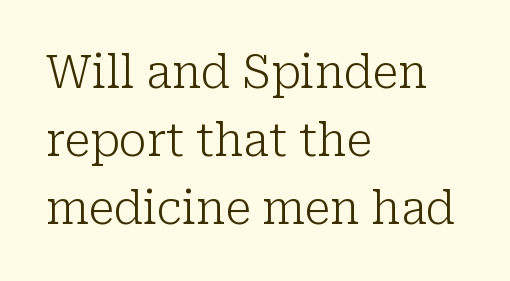
Q: Is the text bold? A: No.
Q: Is the text italic (slanted)? A: No, it is upright.
Q: Is the typeface a serif or a sans-serif typeface? A: Serif.
Q: Is the text underlined? A: No.
Q: How is the paragraph aligned? A: Left-aligned.
Q: Is the spacing between letters normal or unusually wide? A: Normal.
Q: Is the spacing between lines tight, normal or loose? A: Normal.
Q: Width (condensed, normal, or wide)? A: Normal.
Q: Stroke contrast? A: Low.
Q: x-height? A: Medium.
Q: Monospaced? A: No.
